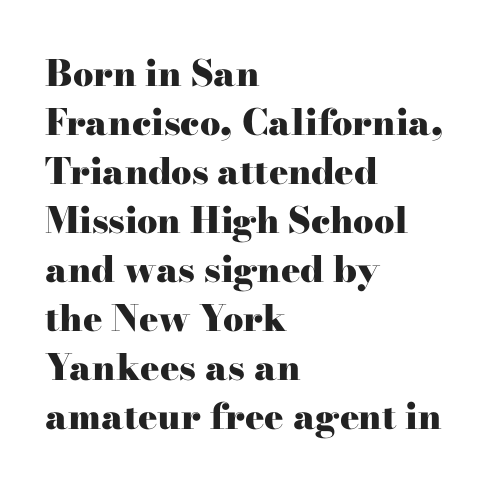
It's the straight-up-and-down kind of type. A normal amount of white space separates one row of letters from the next. How heavy is the stroke? Heavy — this is a bold. Students, note that the glyphs here touch the page at normal intervals. Do the characters align in a grid? No, the font is proportional.
